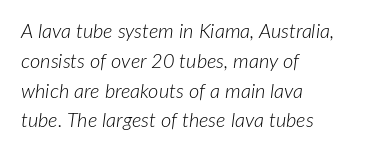
The image shows 20 px text type, italic (leaning right); set left-aligned, normal line spacing (1.49x), normal letter spacing, not underlined.
